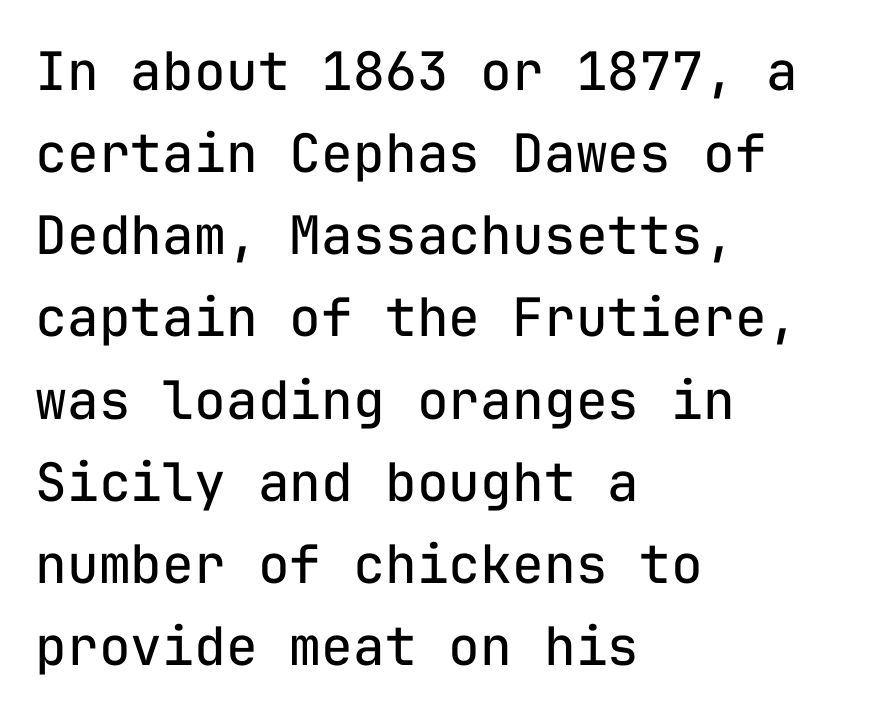
The face used here is monospaced, like something from a code editor. Tracking here is standard; glyphs follow each other at the usual distance. Is there any slant? The stems are plumb. Casual observation: everything's shoved over to the left. Each stroke keeps to a modest, everyday thickness or less.
